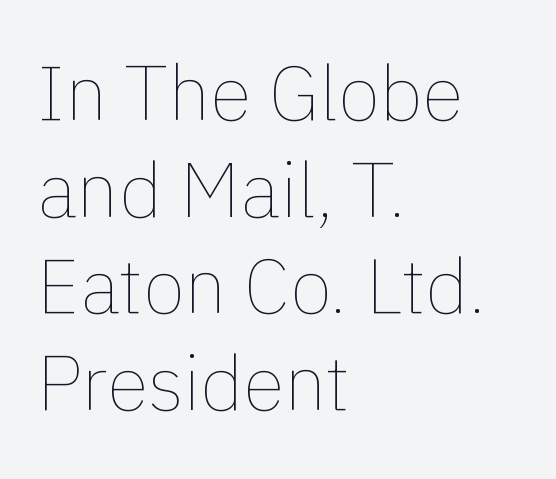
The image shows 76 px thin type, upright; set left-aligned, normal line spacing (1.27x), normal letter spacing, not underlined; low stroke contrast and a medium x-height.
